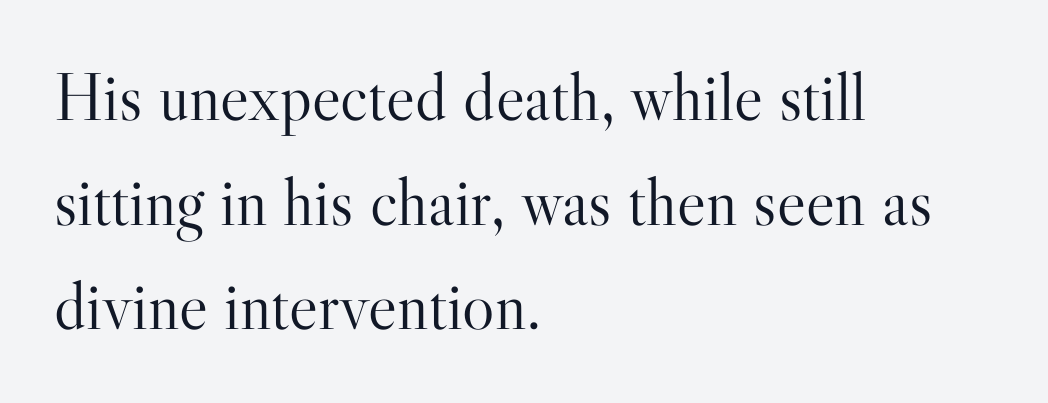
{"serif": "yes", "italic": "no", "bold": "no", "weight": "light", "width": "normal", "stroke_contrast": "high", "x_height": "small", "monospaced": "no", "underline": "no", "align": "left", "line_spacing": "normal", "line_spacing_ratio": 1.54, "letter_spacing": "normal", "letter_spacing_em": 0.0, "glyph_px": 68}
